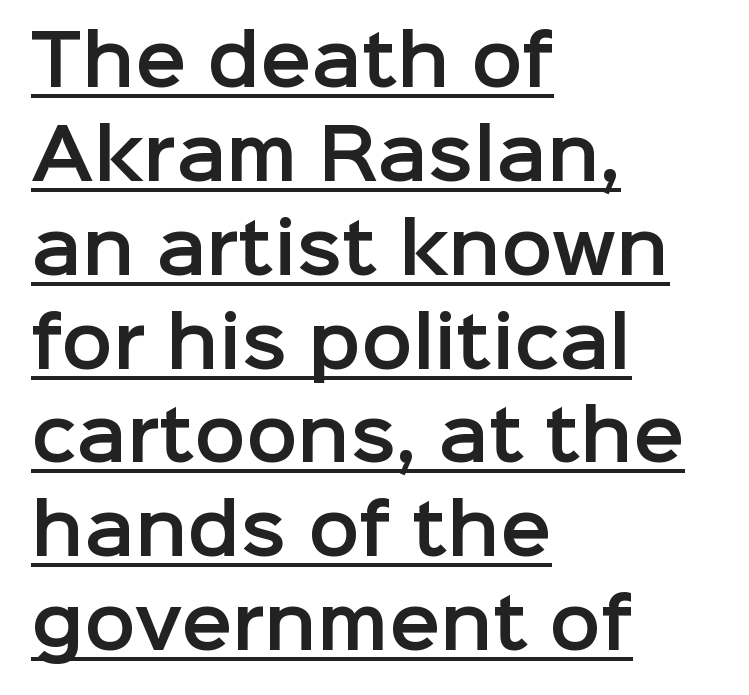
The image shows 68 px sans-serif type, upright; set left-aligned, normal line spacing (1.38x), normal letter spacing, underlined; low stroke contrast and a medium x-height.
